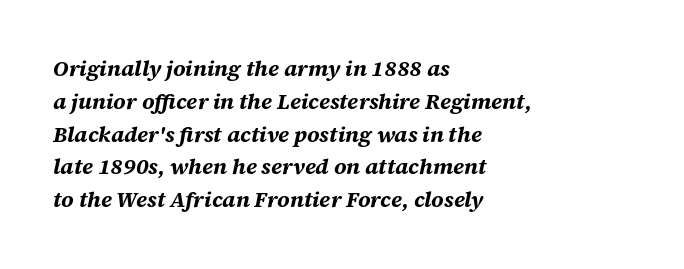
Q: Is the text bold? A: Yes.
Q: Is the text italic (slanted)? A: Yes, it leans right by about 12 degrees.
Q: Is the text underlined? A: No.
Q: How is the paragraph aligned? A: Left-aligned.
Q: Is the spacing between letters normal or unusually wide? A: Normal.
Q: Is the spacing between lines tight, normal or loose? A: Normal.
